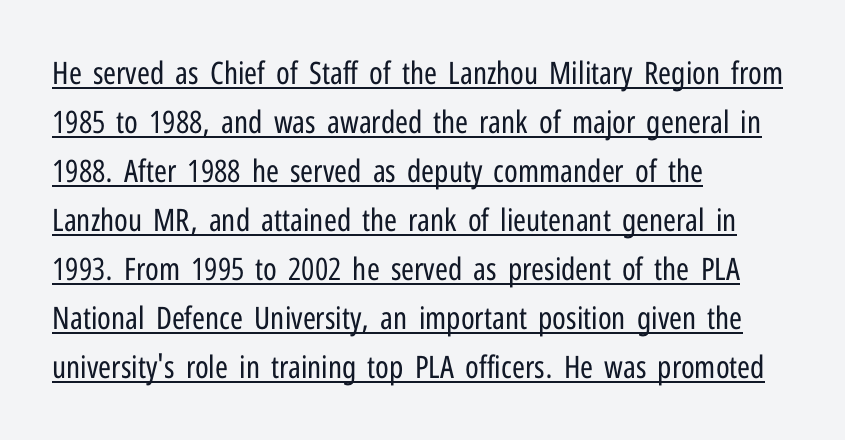
Is this a sans? Yes — the strokes have no serifs. Caption: standard tracking, unaltered. The passage shown is not bold in any degree. Beneath each row of characters lies a ruled line. Leftover space on each line is placed entirely after the last word. The face used here is proportionally spaced, like ordinary book or web type.
